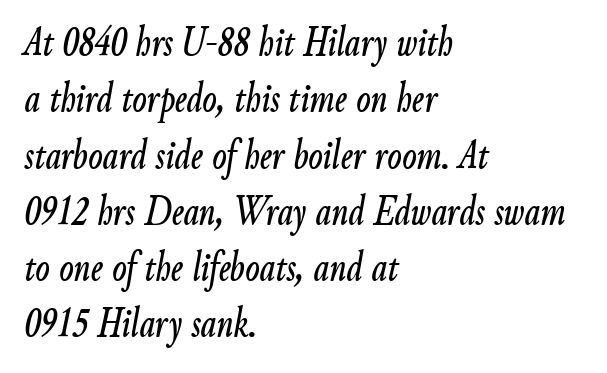
The compositor pushed each line to the left boundary. Tracking here is standard; glyphs follow each other at the usual distance. Does the leading feel generous? No, just average. Slant detected: the letters are inclined. This sample has the flowing, uneven cadence of proportional lettering. Rule under the text: the space is simply empty.
